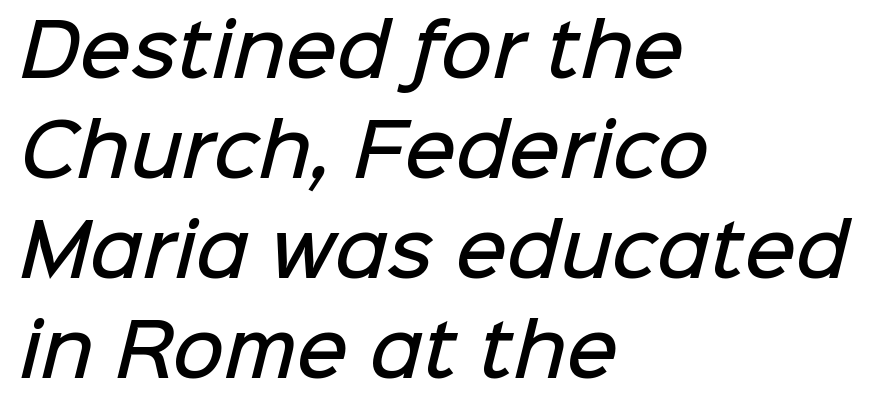
The image shows 71 px semibold sans-serif type; set left-aligned, normal line spacing (1.41x), normal letter spacing, not underlined; low stroke contrast and a medium x-height.
